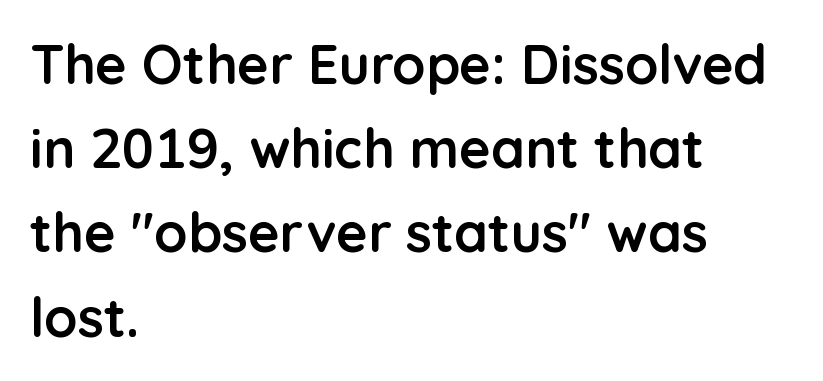
The lines are quadded left. Tracking value appears to be zero — textbook default spacing. Grotesque or geometric, the face here clearly has no serifs. Quick note: not italic, upright.
